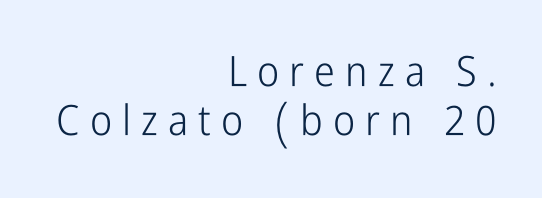
{"serif": "no", "italic": "no", "bold": "no", "weight": "light", "width": "condensed", "stroke_contrast": "low", "x_height": "medium", "monospaced": "no", "underline": "no", "align": "right", "line_spacing_ratio": 1.17, "letter_spacing": "wide", "letter_spacing_em": 0.24, "glyph_px": 42}
